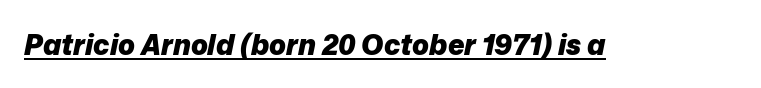
{"italic": "yes", "lean": "right", "slant_degrees": 12, "bold": "yes", "weight": "heavy", "width": "normal", "stroke_contrast": "low", "x_height": "medium", "monospaced": "no", "underline": "yes", "letter_spacing": "normal", "letter_spacing_em": 0.0, "glyph_px": 28}
